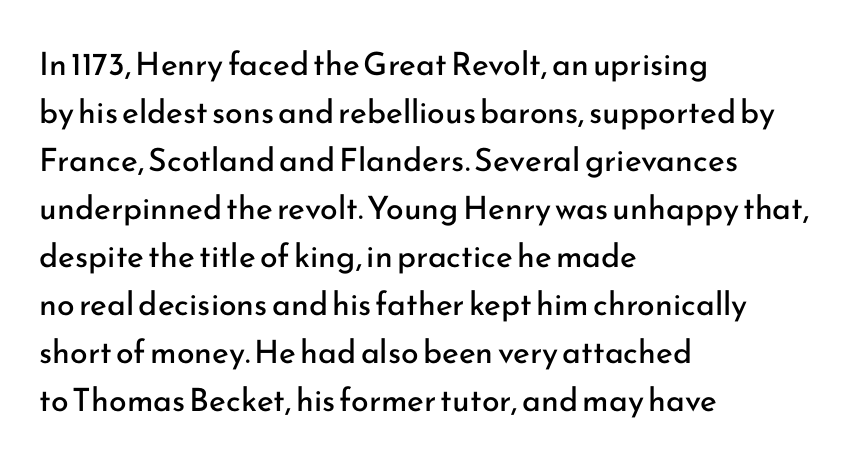
The image shows 32 px regular-weight sans-serif type, upright; set left-aligned, normal line spacing (1.5x), normal letter spacing, not underlined; low stroke contrast and a small x-height.
